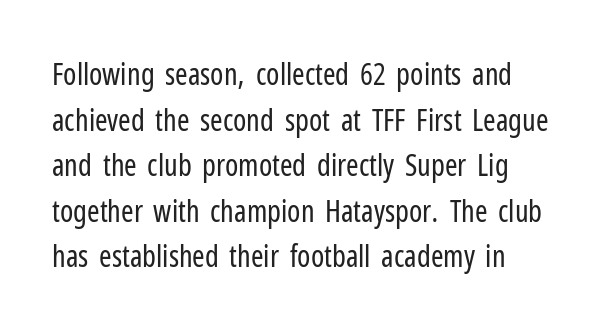
The image shows 30 px regular-weight, condensed sans-serif type, upright; set left-aligned, normal line spacing (1.52x), normal letter spacing, not underlined; low stroke contrast and a medium x-height.
